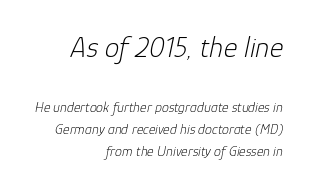
Q: Is the text bold? A: No.
Q: Is the text italic (slanted)? A: Yes, it leans right by about 12 degrees.
Q: Is the text underlined? A: No.
Q: How is the paragraph aligned? A: Right-aligned.
Q: Is the spacing between letters normal or unusually wide? A: Normal.
Q: Is the spacing between lines tight, normal or loose? A: Normal.
Q: Which block of text is set in a larger size, the first (top) or the second (bottom)? A: The first (top) one.
Q: Width (condensed, normal, or wide)? A: Normal.
Q: Stroke contrast? A: Low.
Q: x-height? A: Medium.
Q: Monospaced? A: No.
